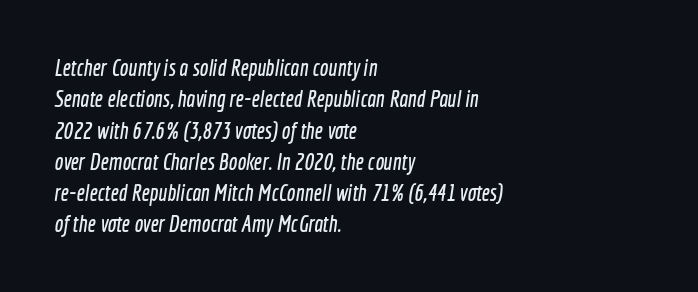
{"underline": "no", "align": "left", "line_spacing": "normal", "line_spacing_ratio": 1.36, "letter_spacing": "normal", "letter_spacing_em": 0.0, "glyph_px": 23}
